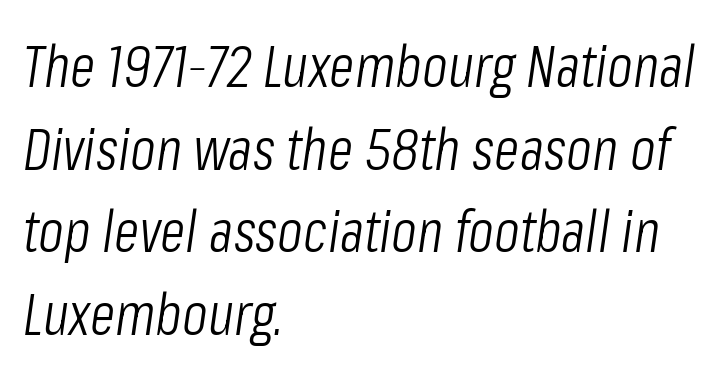
The image shows 59 px light, condensed type, italic (leaning right); set left-aligned, normal line spacing (1.4x), normal letter spacing, not underlined; low stroke contrast and a medium x-height.
